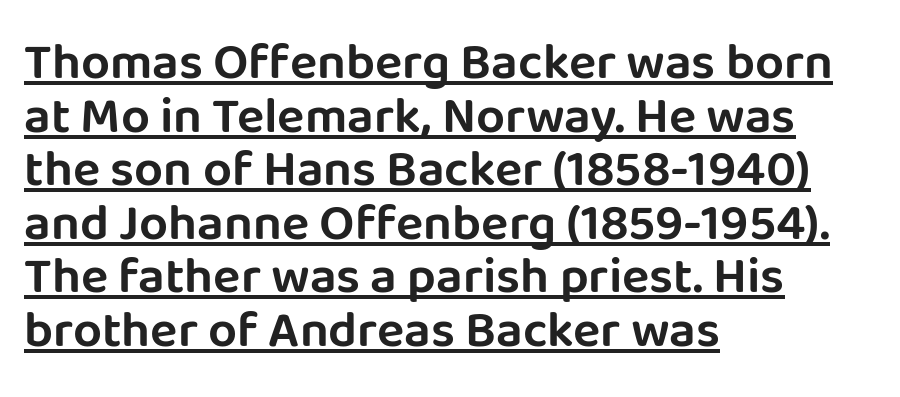
{"serif": "no", "italic": "no", "width": "normal", "stroke_contrast": "low", "x_height": "large", "monospaced": "no", "underline": "yes", "align": "left", "line_spacing": "tight", "line_spacing_ratio": 1.05, "letter_spacing": "normal", "letter_spacing_em": 0.0, "glyph_px": 51}
